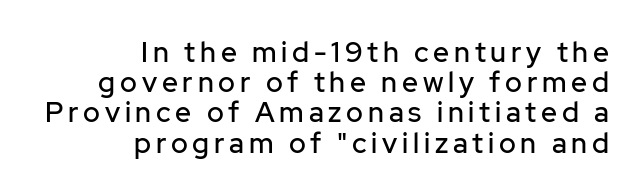
Summary of vertical rhythm: compact, with narrow interline spacing. Line ends are locked; line starts wander. A roman cut, with each character standing at attention. Here the designer chose a conventional face with non-uniform glyph widths. This rendering employs a face without finishing strokes, i.e., a sans-serif.
